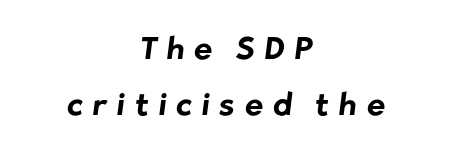
Q: Is the text bold? A: Yes.
Q: Is the typeface a serif or a sans-serif typeface? A: Sans-serif.
Q: Is the text underlined? A: No.
Q: How is the paragraph aligned? A: Centered.
Q: Is the spacing between letters normal or unusually wide? A: Unusually wide.
Q: Width (condensed, normal, or wide)? A: Normal.
Q: Stroke contrast? A: Low.
Q: x-height? A: Medium.
Q: Monospaced? A: No.
